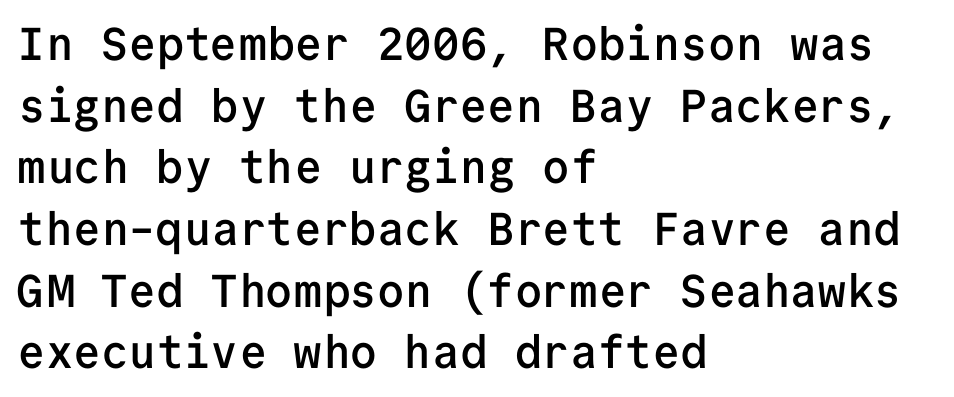
Q: Is the text bold? A: Semi-bold.
Q: Is the text italic (slanted)? A: No, it is upright.
Q: Is the typeface a serif or a sans-serif typeface? A: Sans-serif.
Q: Is the text underlined? A: No.
Q: How is the paragraph aligned? A: Left-aligned.
Q: Is the spacing between letters normal or unusually wide? A: Normal.
Q: Is the spacing between lines tight, normal or loose? A: Normal.
Q: Width (condensed, normal, or wide)? A: Normal.
Q: Stroke contrast? A: Low.
Q: x-height? A: Medium.
Q: Monospaced? A: Yes.
